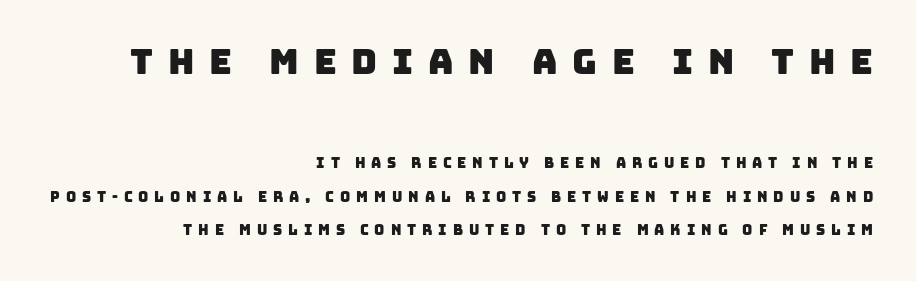
The image shows 35 px sans-serif type; set right-aligned, loose line spacing (2.4x), unusually wide letter spacing (+0.42 em), not underlined; the first (top) block is 2.5x larger; low stroke contrast and a large x-height.
